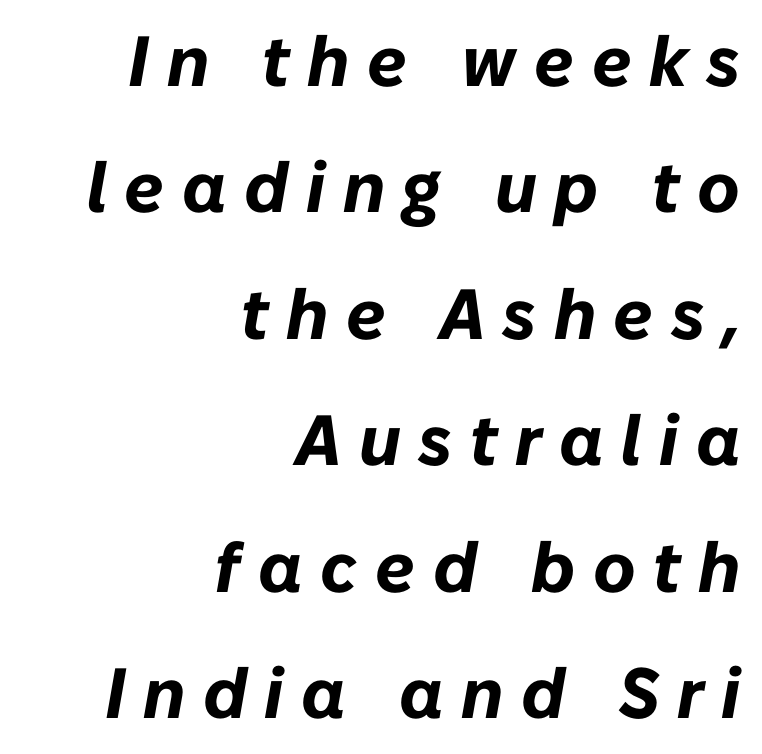
The text block is weighted toward the right margin, trailing off unevenly leftward. Words appear elongated and porous because spacing is wide. Just letters on the line, the space beneath them empty. Tall strokes in this sample are angled rather than plumb.
